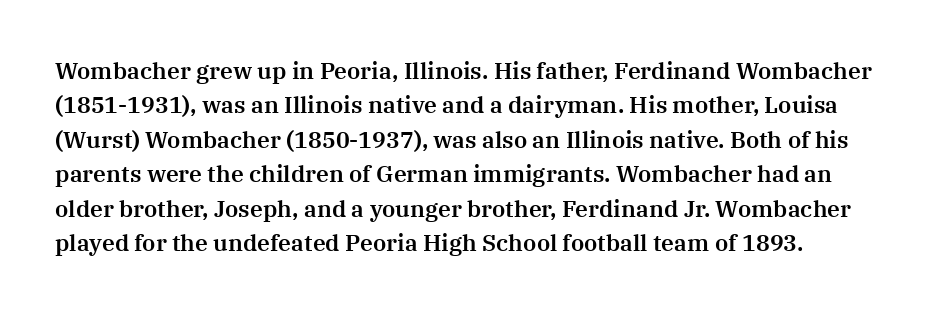
The image shows 23 px text type, upright; set left-aligned, normal line spacing (1.5x), normal letter spacing, not underlined.
